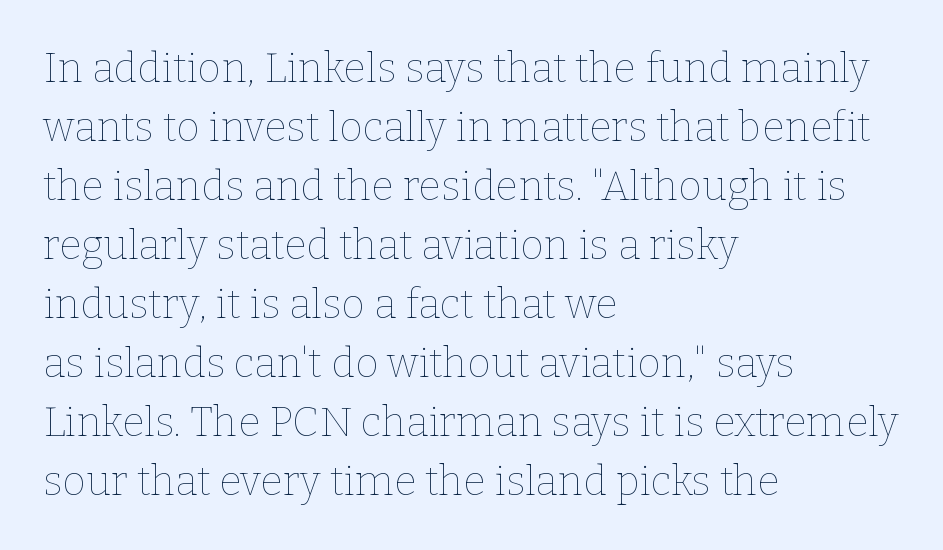
Unlike italic type, these characters show no tilt at all. A typesetter would call this zero additional tracking. In CSS terms this would be text-align: left. How would I describe the line gaps? Plain and ordinary. Descenders hang freely into open space. Each letter keeps its own natural width here, so spacing adapts to shape.
